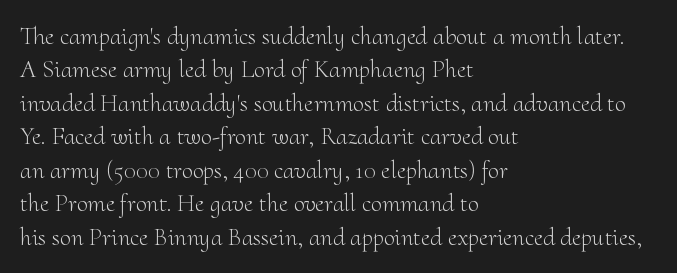
Q: Is the text bold? A: No.
Q: Is the text italic (slanted)? A: No, it is upright.
Q: Is the text underlined? A: No.
Q: How is the paragraph aligned? A: Left-aligned.
Q: Is the spacing between letters normal or unusually wide? A: Normal.
Q: Is the spacing between lines tight, normal or loose? A: Normal.
